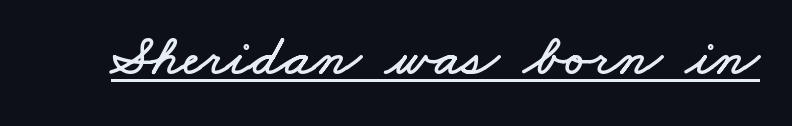
{"width": "wide", "stroke_contrast": "low", "x_height": "small", "monospaced": "no", "underline": "yes", "letter_spacing": "normal", "letter_spacing_em": 0.0, "glyph_px": 59}
